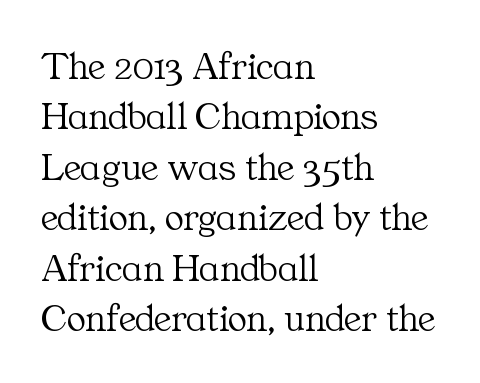
{"serif": "yes", "italic": "no", "bold": "no", "weight": "light", "width": "normal", "stroke_contrast": "medium", "x_height": "medium", "monospaced": "no", "underline": "no", "align": "left", "line_spacing": "normal", "line_spacing_ratio": 1.26, "letter_spacing": "normal", "letter_spacing_em": 0.0, "glyph_px": 40}
